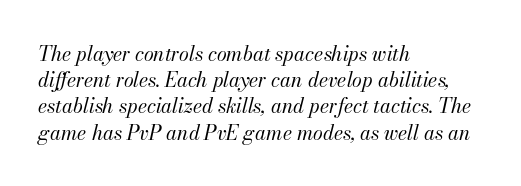
Q: Is the text bold? A: No.
Q: Is the text italic (slanted)? A: Yes, it leans right by about 13 degrees.
Q: Is the text underlined? A: No.
Q: How is the paragraph aligned? A: Left-aligned.
Q: Is the spacing between letters normal or unusually wide? A: Normal.
Q: Is the spacing between lines tight, normal or loose? A: Normal.
